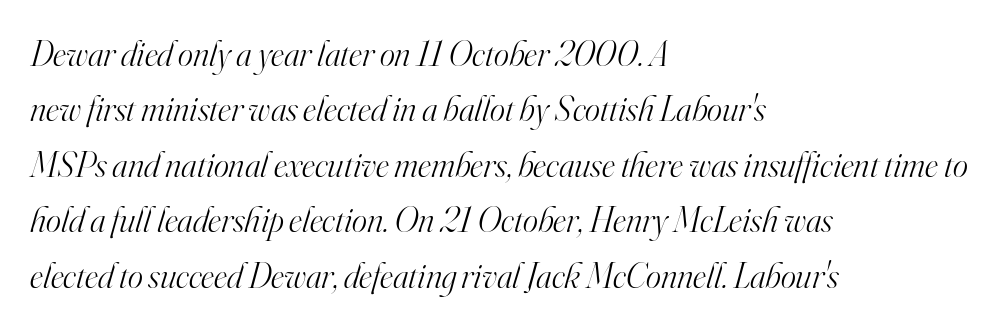
Q: Is the text bold? A: No.
Q: Is the text italic (slanted)? A: Yes, it leans right by about 16 degrees.
Q: Is the typeface a serif or a sans-serif typeface? A: Serif.
Q: Is the text underlined? A: No.
Q: How is the paragraph aligned? A: Left-aligned.
Q: Is the spacing between letters normal or unusually wide? A: Normal.
Q: Is the spacing between lines tight, normal or loose? A: Normal.
Q: Width (condensed, normal, or wide)? A: Normal.
Q: Stroke contrast? A: High.
Q: x-height? A: Small.
Q: Monospaced? A: No.
